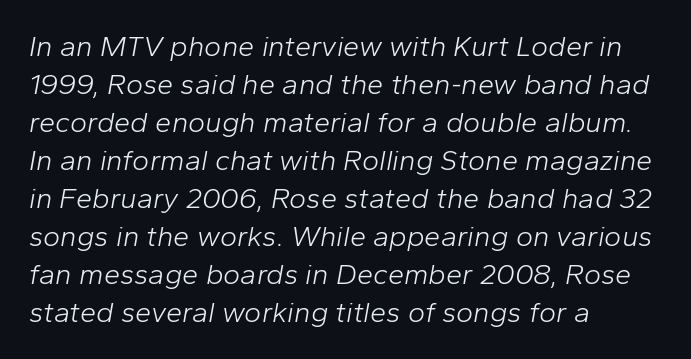
The image shows 29 px light type, italic (leaning right); set left-aligned, normal line spacing (1.31x), normal letter spacing, not underlined; low stroke contrast and a medium x-height.
